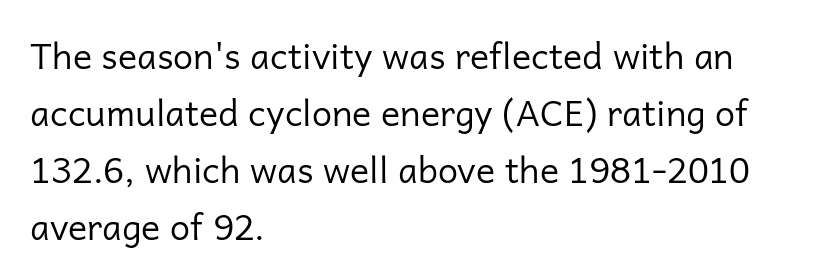
The image shows 36 px regular-weight sans-serif type, upright; set left-aligned, normal line spacing (1.58x), normal letter spacing, not underlined; low stroke contrast and a medium x-height.
